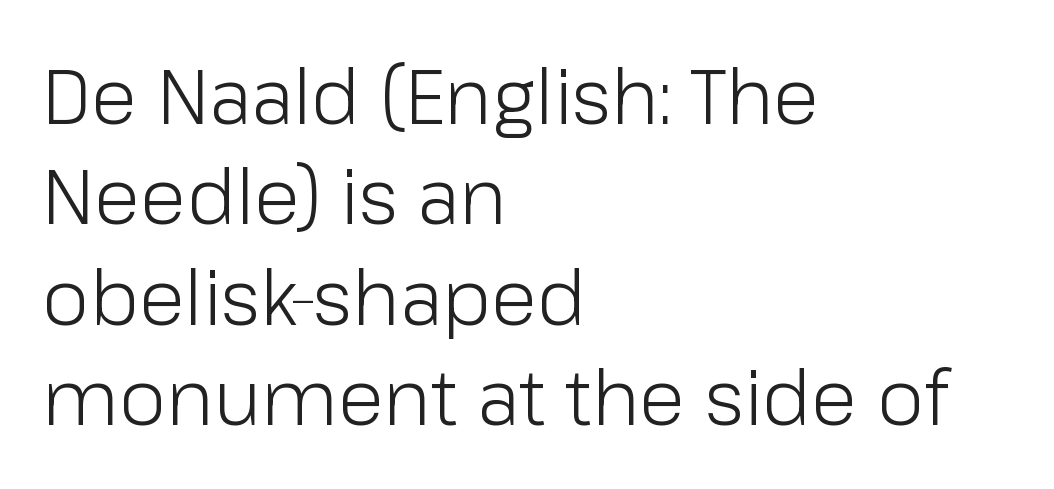
The image shows 76 px light sans-serif type, upright; set left-aligned, normal line spacing (1.32x), normal letter spacing, not underlined; low stroke contrast and a medium x-height.
